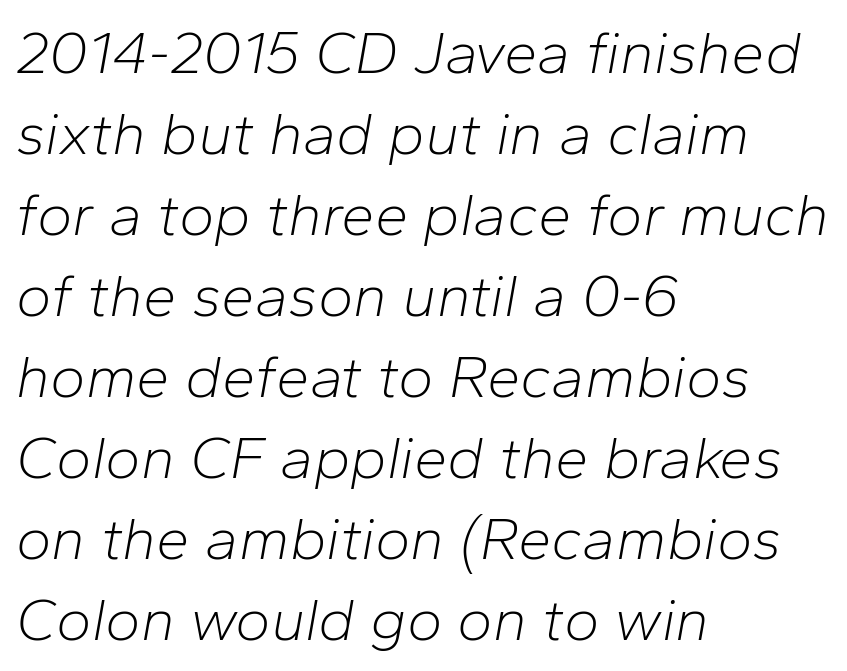
The letters are slanted; this is an italic face. Normally led — the rows are evenly, conventionally spaced. Default kerning and tracking; the words read as compact shapes. Weight class: somewhere from thin through regular.
